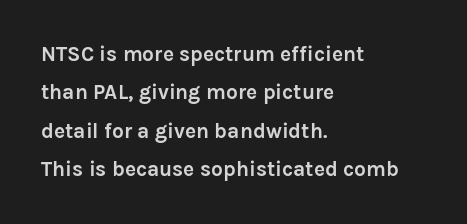
{"italic": "no", "bold": "yes", "underline": "no", "align": "left", "line_spacing_ratio": 1.83, "letter_spacing": "normal", "letter_spacing_em": 0.0, "glyph_px": 21}
